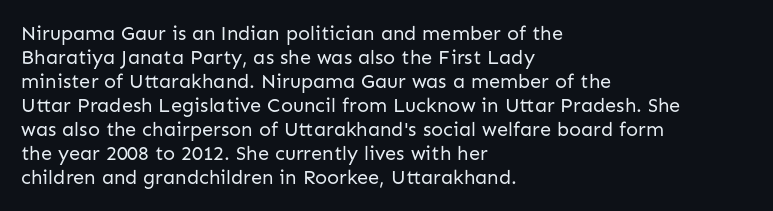
The image shows 20 px text type, upright; set left-aligned, line spacing 1.2x, normal letter spacing, not underlined.
